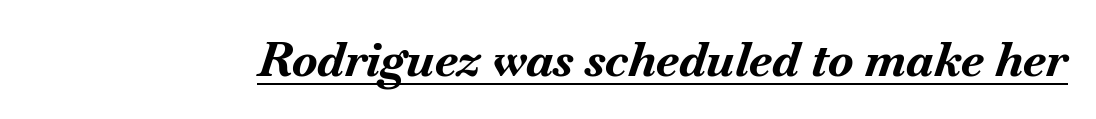
The image shows 47 px bold type, italic (leaning right); set normal letter spacing, underlined; medium stroke contrast and a small x-height.
